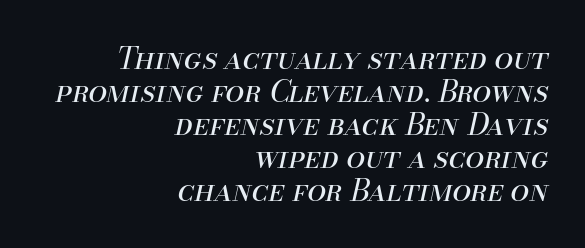
The image shows 30 px regular-weight type, italic (leaning right); set right-aligned, tight line spacing (1.1x), normal letter spacing, not underlined; medium stroke contrast and a small x-height.
